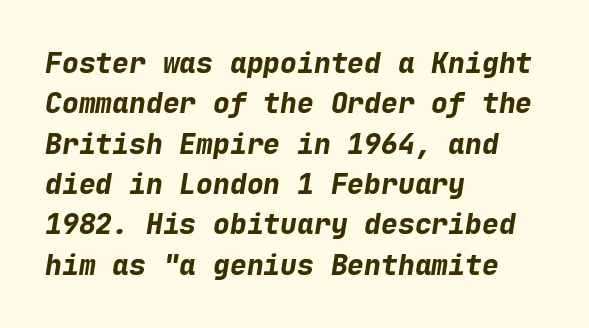
{"italic": "yes", "lean": "right", "slant_degrees": 9, "bold": "yes", "weight": "bold", "width": "normal", "stroke_contrast": "low", "x_height": "medium", "monospaced": "yes", "underline": "no", "align": "left", "line_spacing": "normal", "line_spacing_ratio": 1.44, "letter_spacing": "normal", "letter_spacing_em": 0.0, "glyph_px": 28}
